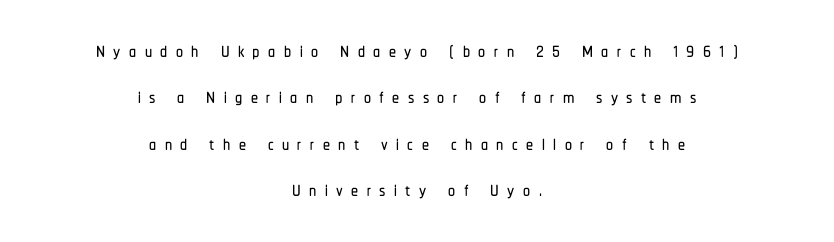
Q: Is the text italic (slanted)? A: No, it is upright.
Q: Is the typeface a serif or a sans-serif typeface? A: Sans-serif.
Q: Is the text underlined? A: No.
Q: How is the paragraph aligned? A: Centered.
Q: Is the spacing between letters normal or unusually wide? A: Unusually wide.
Q: Is the spacing between lines tight, normal or loose? A: Normal.
Q: Width (condensed, normal, or wide)? A: Condensed.
Q: Stroke contrast? A: Low.
Q: x-height? A: Medium.
Q: Monospaced? A: No.
